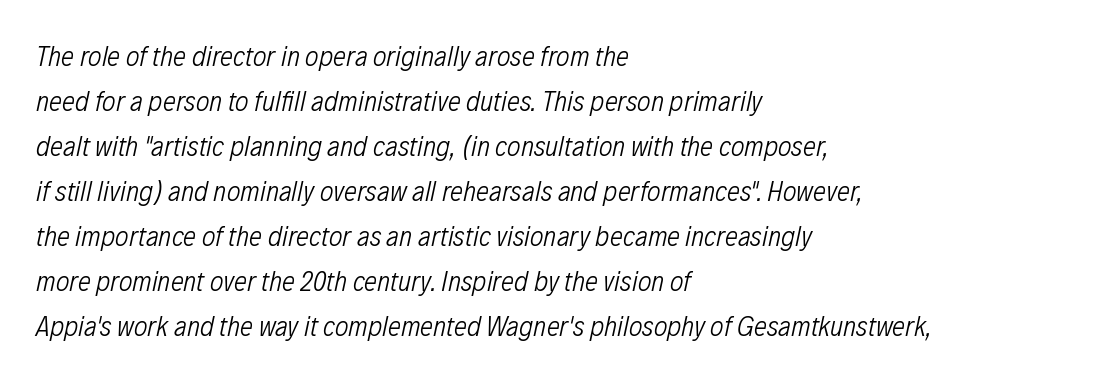
The image shows 29 px light, condensed type, italic (leaning right); set left-aligned, normal line spacing (1.55x), normal letter spacing, not underlined; low stroke contrast and a medium x-height.
